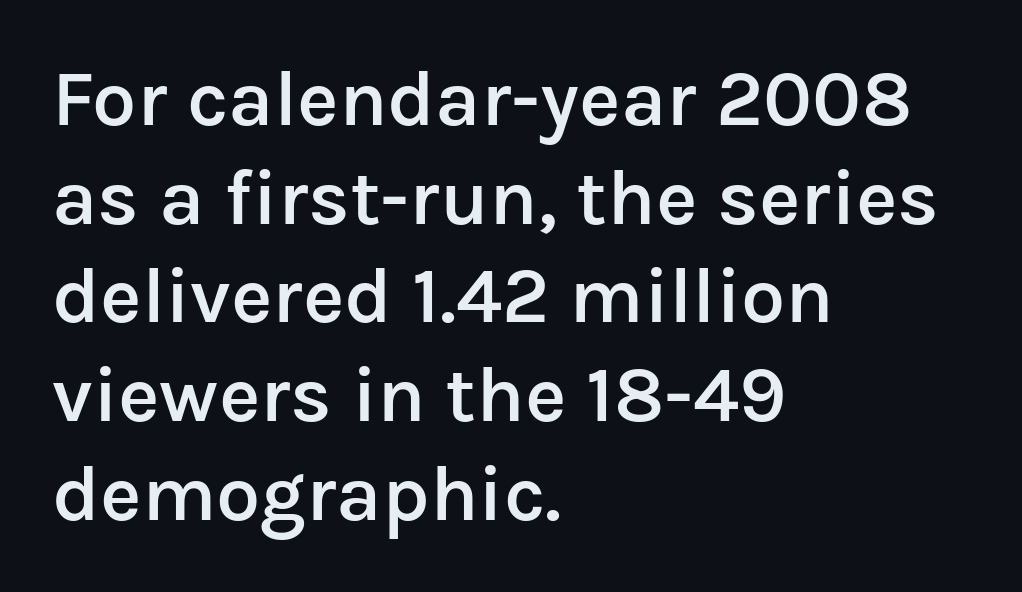
The image shows 79 px semibold sans-serif type, upright; set left-aligned, normal line spacing (1.25x), normal letter spacing, not underlined; low stroke contrast and a medium x-height.
